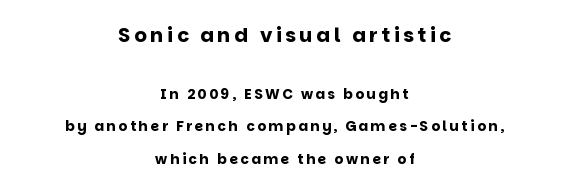
Both edges are ragged and mirror each other, which tells us the setting is centered. The vertical gap from one line to the next is large. Descenders hang freely into open space. You can tell it's not italic because the verticals are truly vertical. Strokes here are thick enough to call this a true bold. This layout puts the oversized block above and the modest block below.
